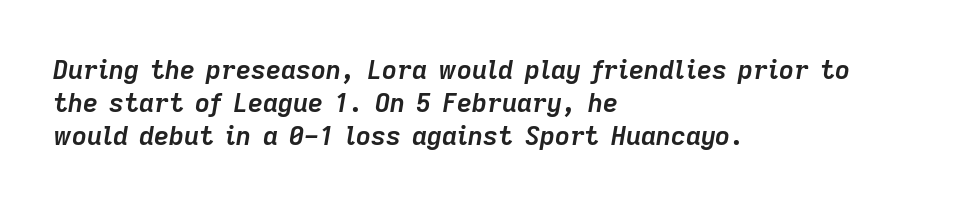
The gap between lines stays unmarked. Strokes here are thick enough to call this a true bold. This sample is left-justified, so line endings fall wherever the words run out. Does the leading feel generous? No, just average. The glyphs look as if they've been sheared to an angle. Letter spacing: default.
